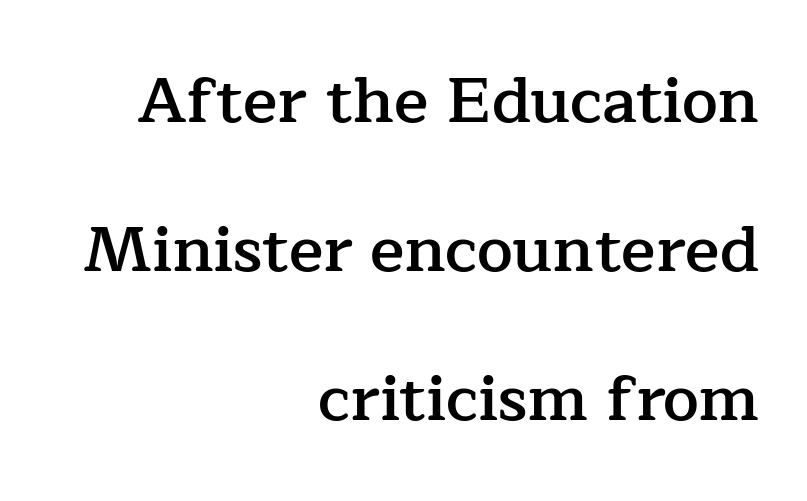
Q: Is the text bold? A: Semi-bold.
Q: Is the text italic (slanted)? A: No, it is upright.
Q: Is the typeface a serif or a sans-serif typeface? A: Serif.
Q: Is the text underlined? A: No.
Q: How is the paragraph aligned? A: Right-aligned.
Q: Is the spacing between letters normal or unusually wide? A: Normal.
Q: Is the spacing between lines tight, normal or loose? A: Loose.
Q: Width (condensed, normal, or wide)? A: Normal.
Q: Stroke contrast? A: Low.
Q: x-height? A: Medium.
Q: Monospaced? A: No.
